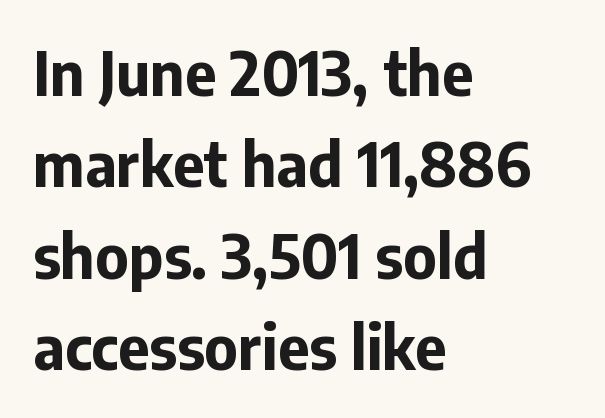
Q: Is the text bold? A: Yes.
Q: Is the text italic (slanted)? A: No, it is upright.
Q: Is the typeface a serif or a sans-serif typeface? A: Sans-serif.
Q: Is the text underlined? A: No.
Q: How is the paragraph aligned? A: Left-aligned.
Q: Is the spacing between letters normal or unusually wide? A: Normal.
Q: Is the spacing between lines tight, normal or loose? A: Normal.
Q: Width (condensed, normal, or wide)? A: Normal.
Q: Stroke contrast? A: Low.
Q: x-height? A: Medium.
Q: Monospaced? A: No.
